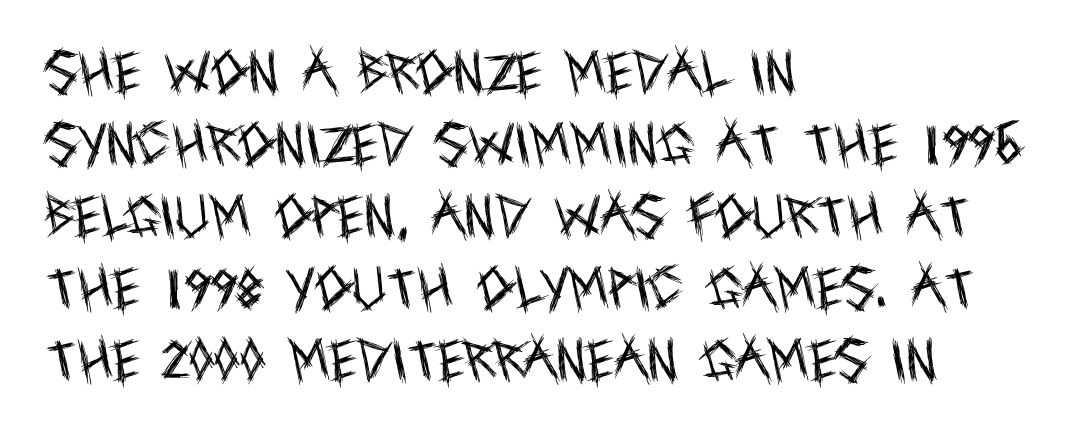
The image shows 47 px regular-weight, condensed sans-serif type, upright; set left-aligned, normal line spacing (1.53x), normal letter spacing, not underlined; a large x-height.
